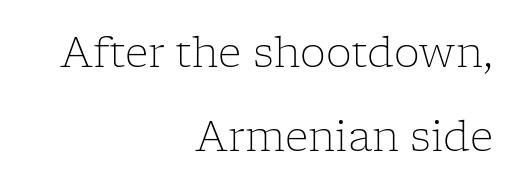
Between one letter and the next there's only the usual sliver of space. What's the leading like? Stretched, with rows far apart. It's the straight-up-and-down kind of type. The characters display serif detailing at their extremities. Nothing heavy about these letters — not bold at all. Think of a printed novel: that variable character pitch is what you see here.
